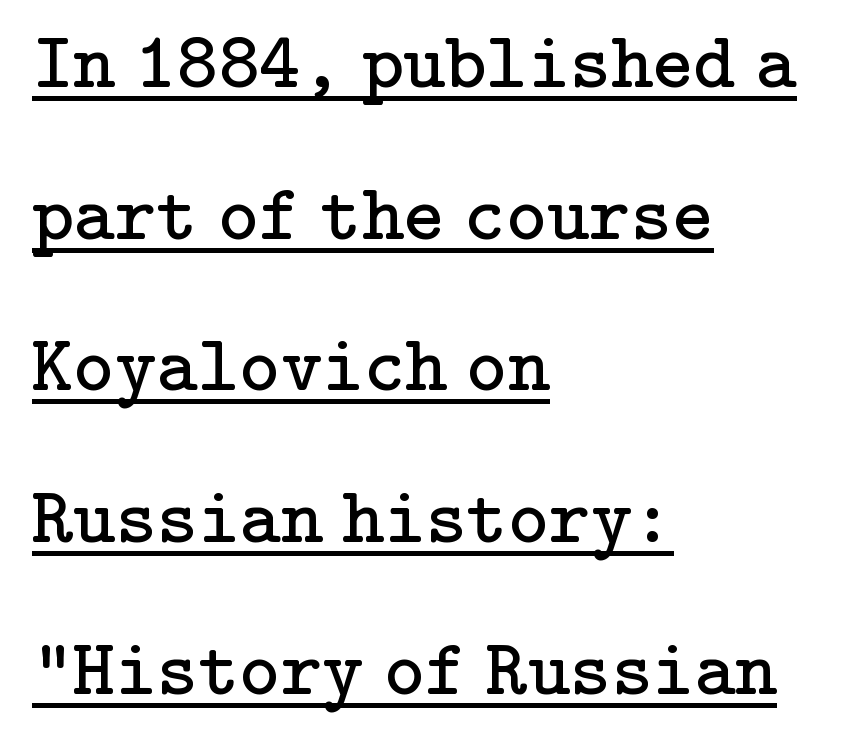
The image shows 79 px regular-weight serif type, upright; set left-aligned, loose line spacing (1.92x), normal letter spacing, underlined; low stroke contrast and a medium x-height.
